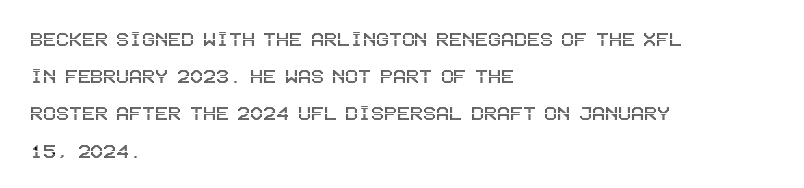
{"italic": "no", "underline": "no", "align": "left", "line_spacing": "normal", "line_spacing_ratio": 1.55, "letter_spacing": "normal", "letter_spacing_em": 0.0, "glyph_px": 24}
